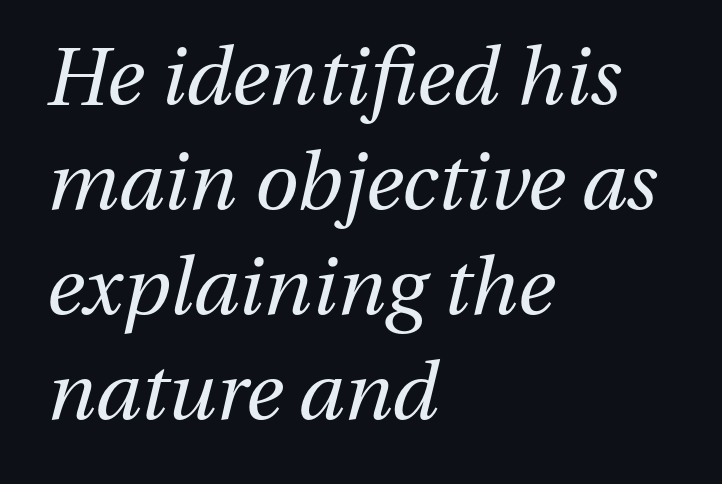
{"italic": "yes", "lean": "right", "slant_degrees": 13, "bold": "no", "weight": "regular", "width": "normal", "stroke_contrast": "medium", "x_height": "medium", "monospaced": "no", "underline": "no", "align": "left", "line_spacing": "normal", "line_spacing_ratio": 1.33, "letter_spacing": "normal", "letter_spacing_em": 0.0, "glyph_px": 79}
